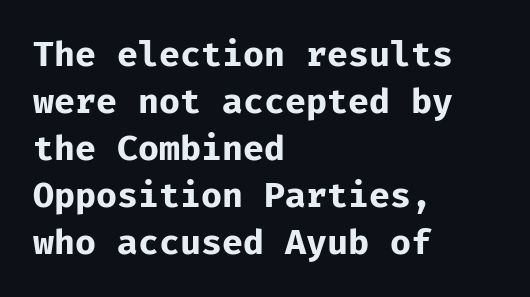
Q: Is the text bold? A: Yes.
Q: Is the text italic (slanted)? A: No, it is upright.
Q: Is the typeface a serif or a sans-serif typeface? A: Sans-serif.
Q: Is the text underlined? A: No.
Q: How is the paragraph aligned? A: Left-aligned.
Q: Is the spacing between letters normal or unusually wide? A: Normal.
Q: Is the spacing between lines tight, normal or loose? A: Normal.
Q: Width (condensed, normal, or wide)? A: Normal.
Q: Stroke contrast? A: Low.
Q: x-height? A: Medium.
Q: Monospaced? A: Yes.
